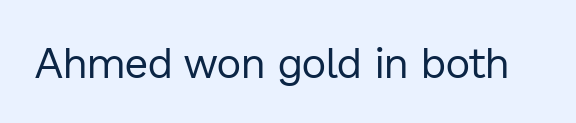
The image shows 42 px regular-weight sans-serif type, upright; set normal letter spacing, not underlined; low stroke contrast and a medium x-height.
